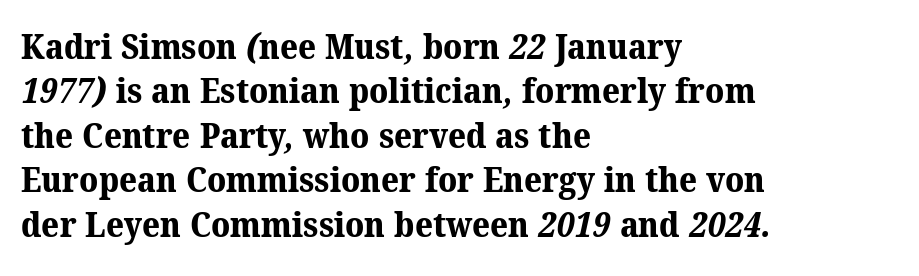
Little horizontal feet cap the strokes, marking this as serif type. Students, note that the glyphs here touch the page at normal intervals. Descenders are the only things crossing below the line. Every letter is thick-stroked: bold, no question.
